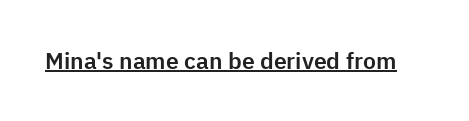
You can see a thin bar hugging the bottom of the glyphs. This rendering leaves character spacing at its baseline value. Style check: upright.
